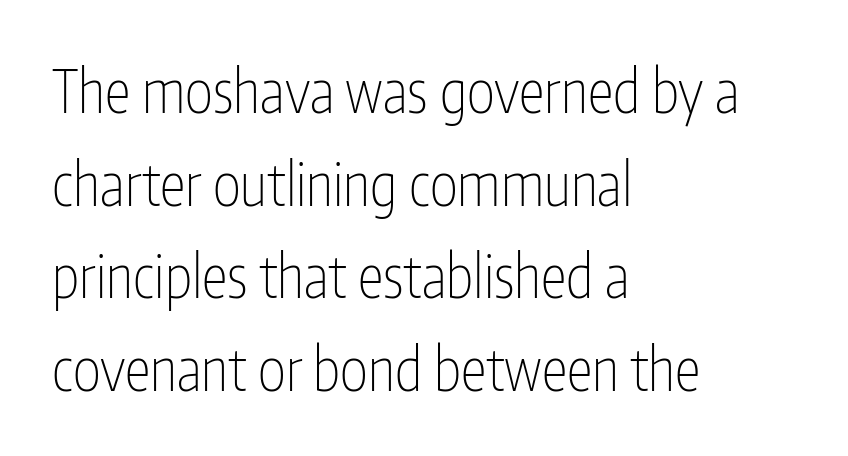
The image shows 59 px thin, condensed sans-serif type, upright; set left-aligned, normal line spacing (1.57x), normal letter spacing, not underlined; low stroke contrast and a medium x-height.
